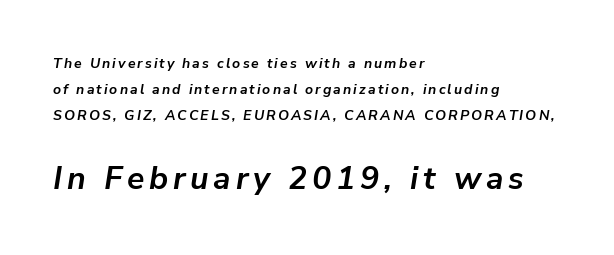
{"italic": "yes", "lean": "right", "slant_degrees": 9, "bold": "yes", "weight": "semibold", "width": "normal", "stroke_contrast": "low", "x_height": "medium", "monospaced": "no", "underline": "no", "align": "left", "line_spacing_ratio": 1.85, "larger_block": "second", "size_ratio": 2.29, "glyph_px": 32}
